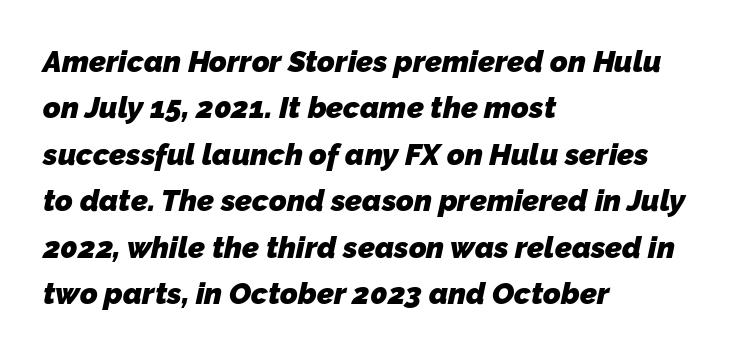
If you drew a ruler down the left edge, every line would touch it. No feet cap the strokes, marking this as sans-serif type. Weight check: bold — yes, fully. Lines of text with bare space underneath.
